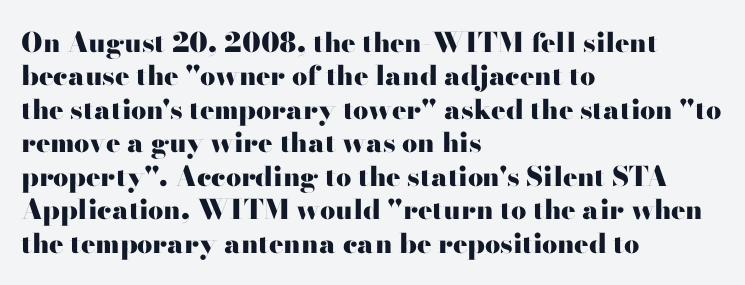
{"italic": "no", "bold": "yes", "underline": "no", "align": "left", "line_spacing_ratio": 1.24, "letter_spacing": "normal", "letter_spacing_em": 0.0, "glyph_px": 27}
